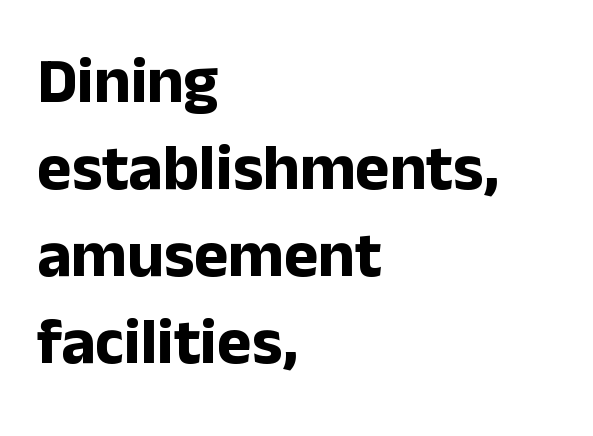
{"serif": "no", "italic": "no", "bold": "yes", "weight": "bold", "width": "normal", "stroke_contrast": "low", "x_height": "medium", "monospaced": "no", "underline": "no", "align": "left", "line_spacing": "normal", "line_spacing_ratio": 1.34, "letter_spacing": "normal", "letter_spacing_em": 0.0, "glyph_px": 65}
